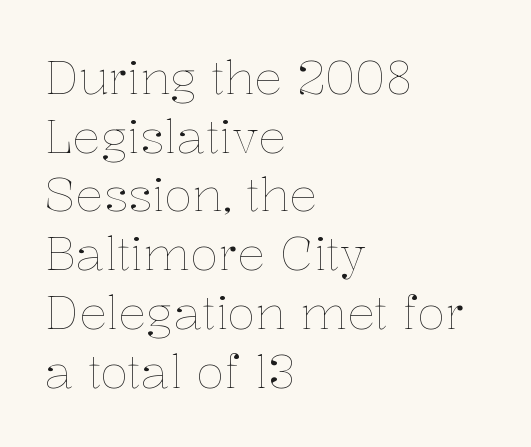
Q: Is the text bold? A: No.
Q: Is the text italic (slanted)? A: No, it is upright.
Q: Is the text underlined? A: No.
Q: How is the paragraph aligned? A: Left-aligned.
Q: Is the spacing between letters normal or unusually wide? A: Normal.
Q: Is the spacing between lines tight, normal or loose? A: Normal.
Q: Width (condensed, normal, or wide)? A: Normal.
Q: Stroke contrast? A: Low.
Q: x-height? A: Medium.
Q: Monospaced? A: No.
